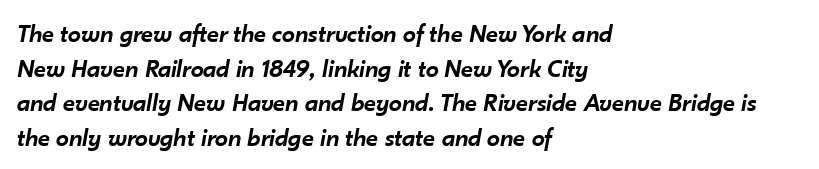
{"italic": "yes", "lean": "right", "slant_degrees": 10, "bold": "semi", "underline": "no", "align": "left", "line_spacing": "normal", "line_spacing_ratio": 1.33, "letter_spacing": "normal", "letter_spacing_em": 0.0, "glyph_px": 26}
